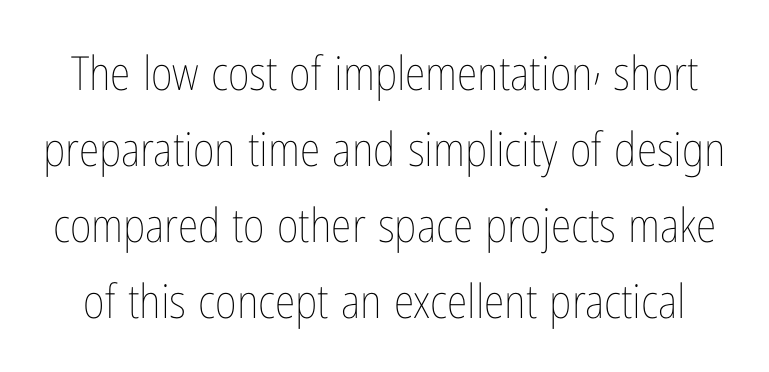
Q: Is the text bold? A: No.
Q: Is the text italic (slanted)? A: No, it is upright.
Q: Is the text underlined? A: No.
Q: Is the spacing between letters normal or unusually wide? A: Normal.
Q: Is the spacing between lines tight, normal or loose? A: Normal.
Q: Width (condensed, normal, or wide)? A: Condensed.
Q: Stroke contrast? A: Low.
Q: x-height? A: Medium.
Q: Monospaced? A: No.
